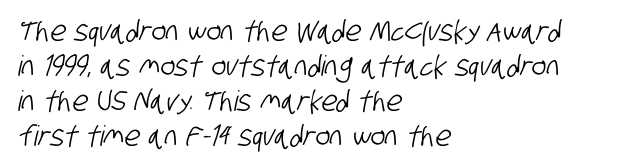
The image shows 28 px condensed sans-serif type; set left-aligned, normal line spacing (1.25x), normal letter spacing, not underlined; low stroke contrast and a large x-height.
